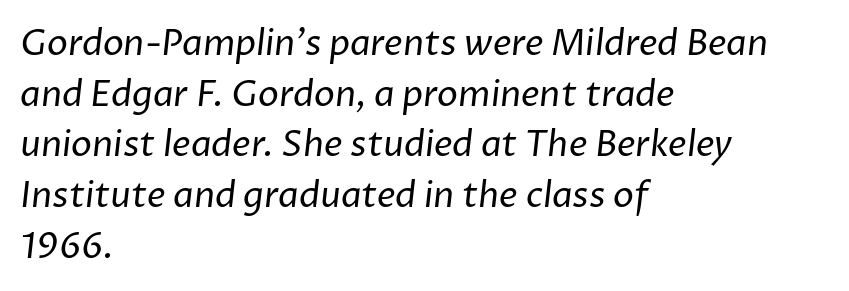
The image shows 35 px regular-weight sans-serif type; set left-aligned, normal line spacing (1.45x), normal letter spacing, not underlined; low stroke contrast and a medium x-height.
